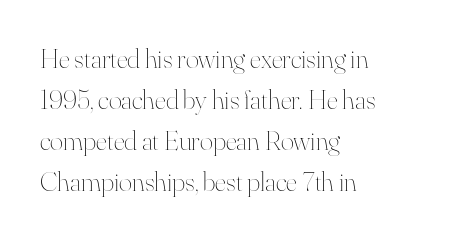
The image shows 28 px thin type, upright; set left-aligned, normal line spacing (1.47x), normal letter spacing, not underlined; high stroke contrast and a small x-height.
